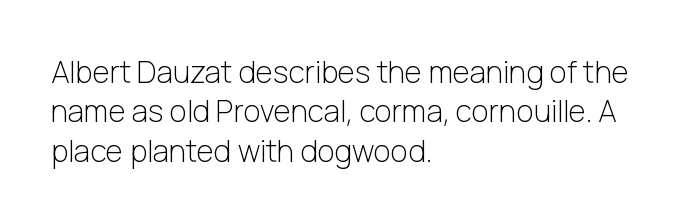
The image shows 30 px light sans-serif type, upright; set left-aligned, normal line spacing (1.31x), normal letter spacing, not underlined; low stroke contrast and a medium x-height.
